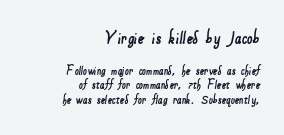
Q: Is the text underlined? A: No.
Q: How is the paragraph aligned? A: Right-aligned.
Q: Is the spacing between letters normal or unusually wide? A: Normal.
Q: Is the spacing between lines tight, normal or loose? A: Tight.
Q: Which block of text is set in a larger size, the first (top) or the second (bottom)? A: The first (top) one.
